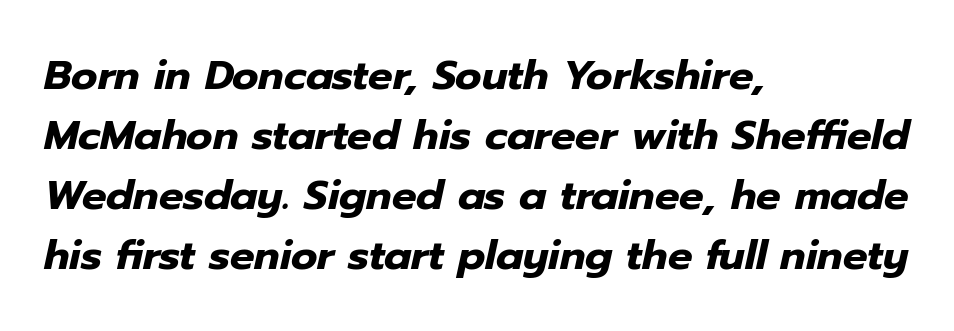
{"italic": "yes", "lean": "right", "slant_degrees": 12, "bold": "yes", "weight": "heavy", "width": "normal", "stroke_contrast": "low", "x_height": "medium", "monospaced": "no", "underline": "no", "align": "left", "line_spacing": "normal", "line_spacing_ratio": 1.46, "letter_spacing": "normal", "letter_spacing_em": 0.0, "glyph_px": 41}
